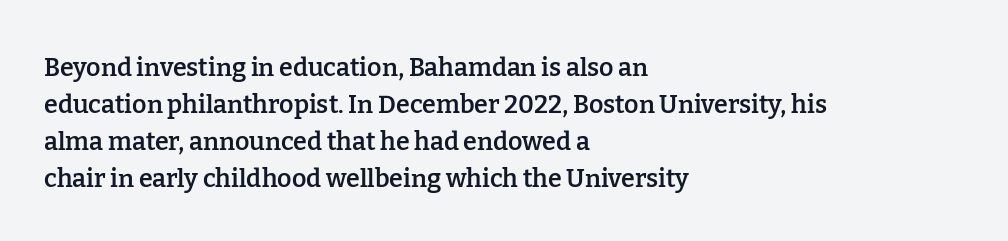
The image shows 25 px text type, upright; set left-aligned, normal line spacing (1.48x), normal letter spacing, not underlined.
